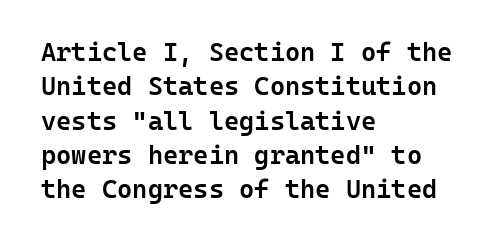
Where is the straight margin? On the left. Short note: letters normally spaced. Lines of text with bare space underneath. On the weight axis this lands at semibold, roughly 600. The passage shown stacks its lines at a standard gap.
